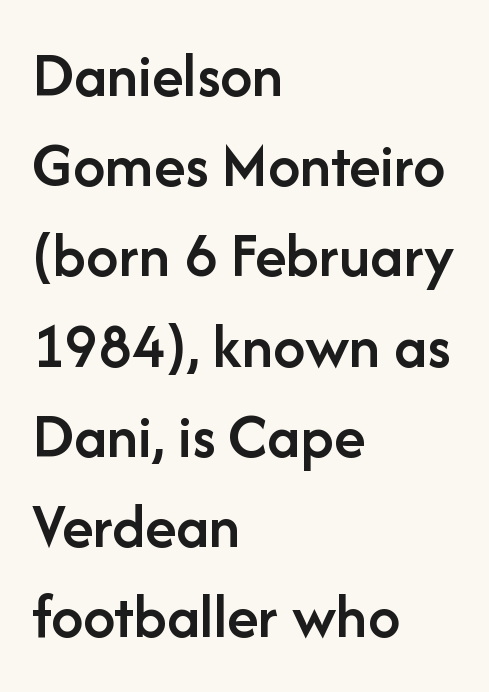
{"serif": "no", "italic": "no", "bold": "semi", "weight": "semibold", "width": "normal", "stroke_contrast": "low", "x_height": "medium", "monospaced": "no", "underline": "no", "align": "left", "line_spacing": "normal", "line_spacing_ratio": 1.41, "letter_spacing": "normal", "letter_spacing_em": 0.0, "glyph_px": 64}
